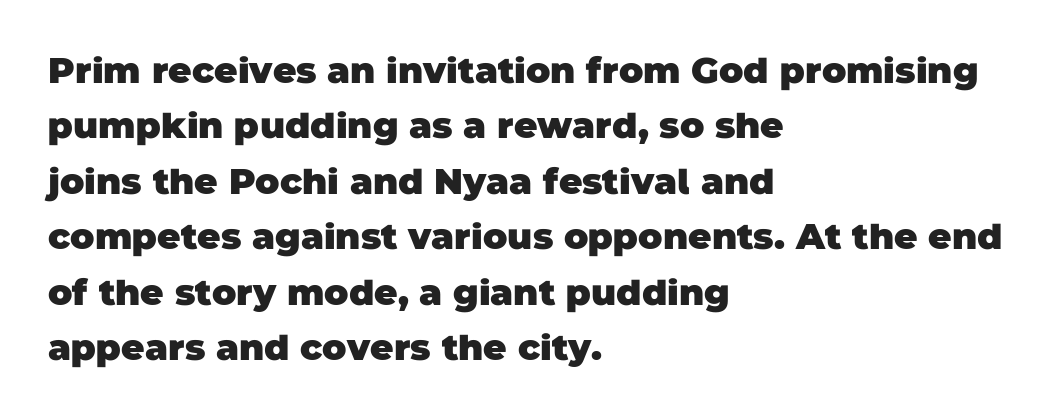
{"serif": "no", "bold": "yes", "weight": "heavy", "width": "normal", "stroke_contrast": "low", "x_height": "large", "monospaced": "no", "underline": "no", "align": "left", "line_spacing": "normal", "line_spacing_ratio": 1.54, "letter_spacing": "normal", "letter_spacing_em": 0.0, "glyph_px": 36}
